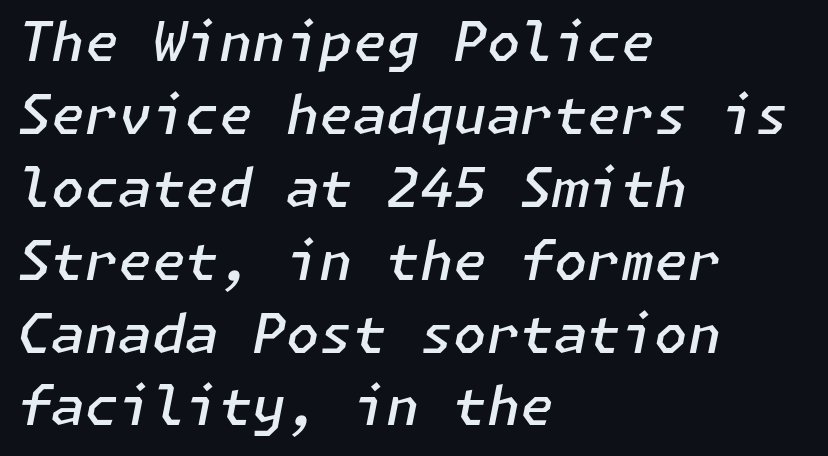
{"italic": "yes", "lean": "right", "slant_degrees": 11, "bold": "semi", "weight": "semibold", "width": "normal", "stroke_contrast": "low", "x_height": "medium", "underline": "no", "align": "left", "line_spacing": "normal", "line_spacing_ratio": 1.35, "letter_spacing": "normal", "letter_spacing_em": 0.0, "glyph_px": 54}
